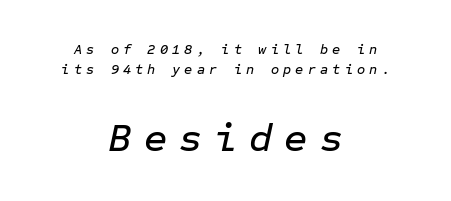
The passage shown has open, widely tracked lettering throughout. The paragraph has two soft edges and a firm central axis. Is the lower block the larger one? Yes — the lower block carries the bigger type. Reading down the column, the eye jumps a familiar distance to each next line. Each letter, wide or thin by design, is forced into the same width here. In terms of posture, this sample is oblique.
